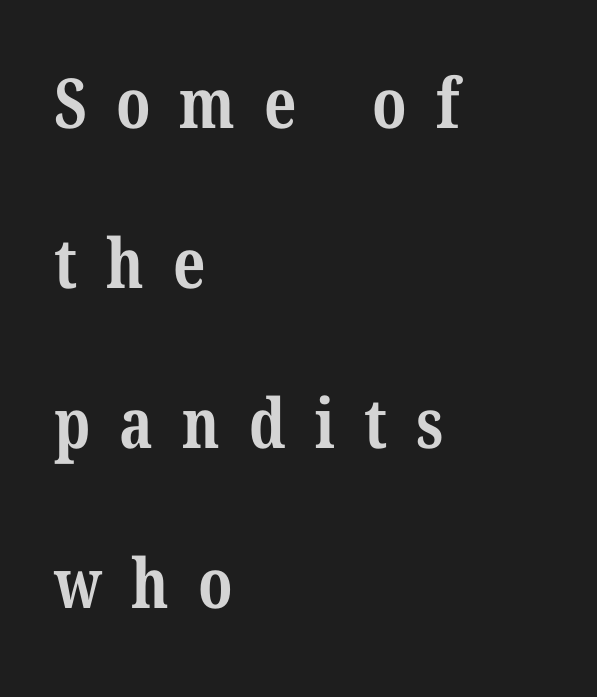
Q: Is the text bold? A: Yes.
Q: Is the typeface a serif or a sans-serif typeface? A: Serif.
Q: Is the text underlined? A: No.
Q: How is the paragraph aligned? A: Left-aligned.
Q: Is the spacing between letters normal or unusually wide? A: Unusually wide.
Q: Is the spacing between lines tight, normal or loose? A: Loose.
Q: Width (condensed, normal, or wide)? A: Condensed.
Q: Stroke contrast? A: Medium.
Q: x-height? A: Medium.
Q: Monospaced? A: No.
